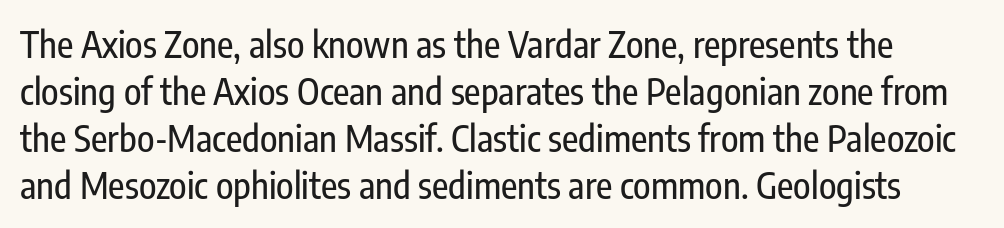
{"serif": "no", "italic": "no", "width": "condensed", "stroke_contrast": "low", "x_height": "medium", "monospaced": "no", "underline": "no", "line_spacing": "normal", "line_spacing_ratio": 1.31, "letter_spacing": "normal", "letter_spacing_em": 0.0, "glyph_px": 36}
